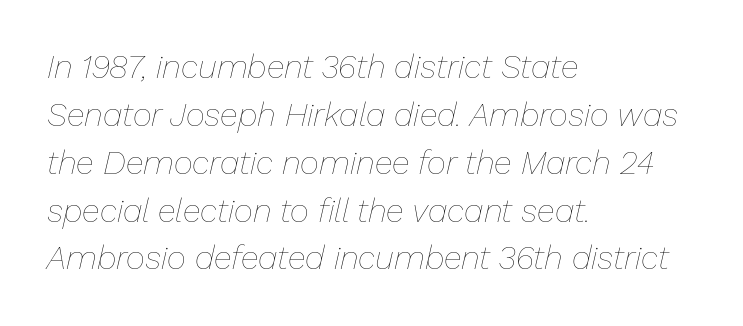
This rendering features lettering with no underline. The rendering uses a moderate line-height, typical for paragraphs. In terms of posture, this sample is oblique. Standard letterfit; no display-style spreading of the glyphs.
